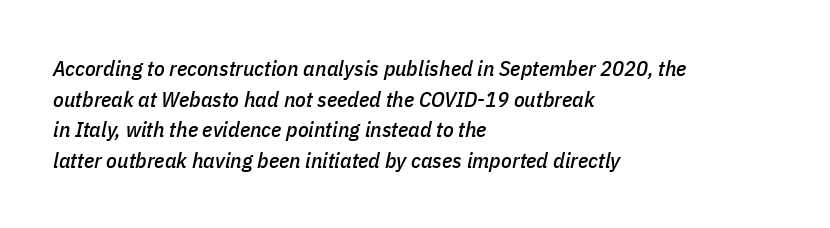
{"italic": "yes", "lean": "right", "slant_degrees": 11, "underline": "no", "align": "left", "line_spacing": "normal", "line_spacing_ratio": 1.39, "letter_spacing": "normal", "letter_spacing_em": 0.0, "glyph_px": 22}
